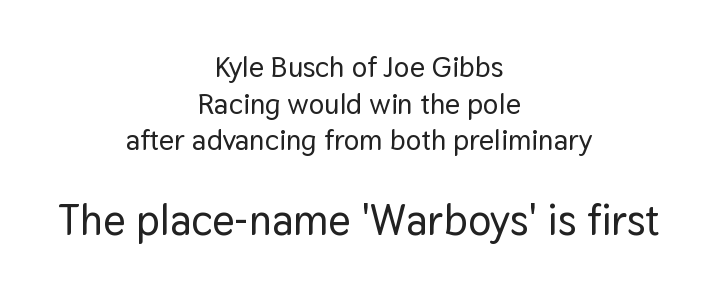
Words float on clear page, feet unadorned. The passage is arranged like a title page — every line centered. Note: no serifs on the glyphs. Here the designer chose a conventional face with non-uniform glyph widths. You could call the tracking neutral — neither tight nor loose. The later block is typeset at a bigger size than the earlier block.
